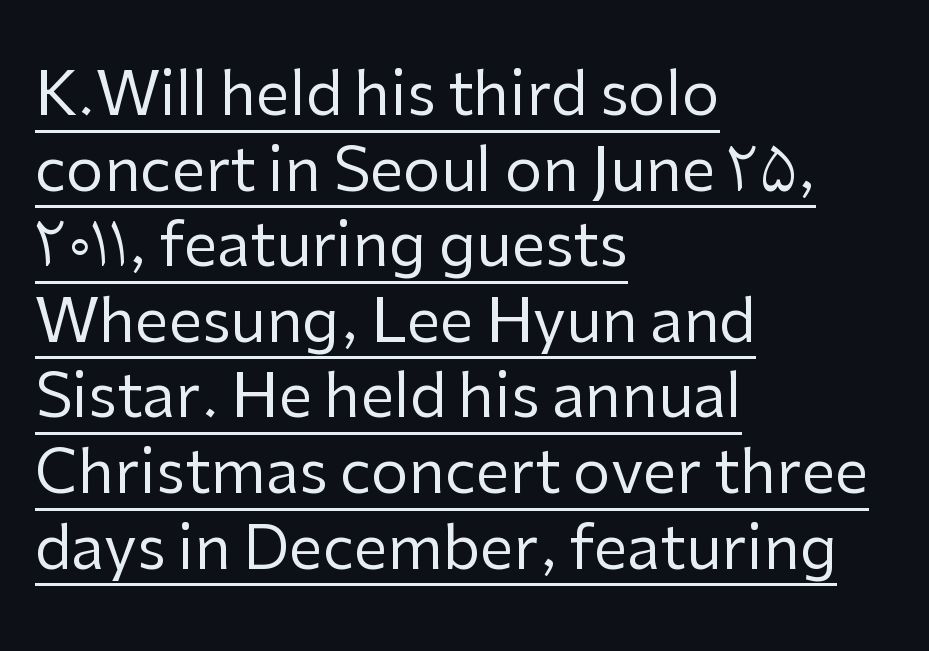
Q: Is the text bold? A: No.
Q: Is the text italic (slanted)? A: No, it is upright.
Q: Is the typeface a serif or a sans-serif typeface? A: Sans-serif.
Q: Is the text underlined? A: Yes.
Q: How is the paragraph aligned? A: Left-aligned.
Q: Is the spacing between letters normal or unusually wide? A: Normal.
Q: Is the spacing between lines tight, normal or loose? A: Normal.
Q: Width (condensed, normal, or wide)? A: Normal.
Q: Stroke contrast? A: Low.
Q: x-height? A: Medium.
Q: Monospaced? A: No.
